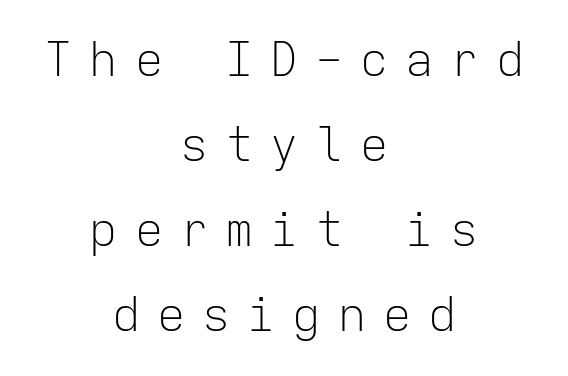
{"serif": "no", "italic": "no", "bold": "no", "weight": "light", "width": "normal", "stroke_contrast": "low", "x_height": "medium", "monospaced": "yes", "underline": "no", "align": "center", "line_spacing_ratio": 1.81, "letter_spacing": "wide", "letter_spacing_em": 0.36, "glyph_px": 47}
